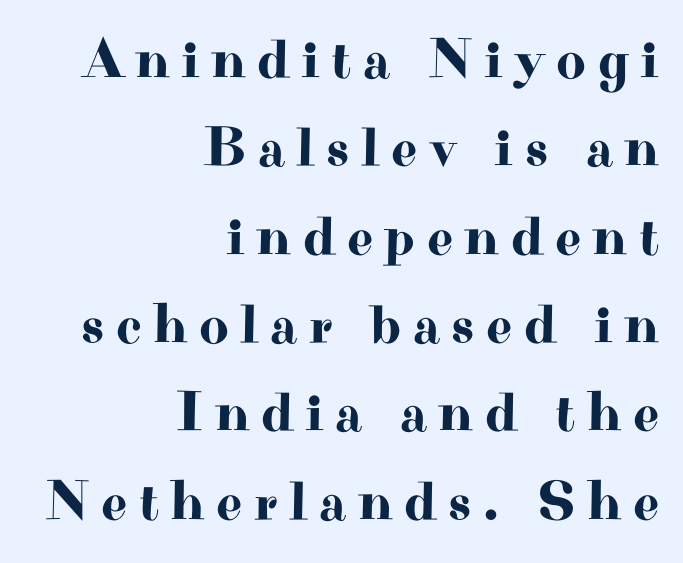
The type sits square on the baseline with zero lean. Note the varied advance widths — an 'i' is clearly narrower than an 'm'. These lines stack with their right ends in a neat column. One glance says typical: line gaps are just what's usual.
